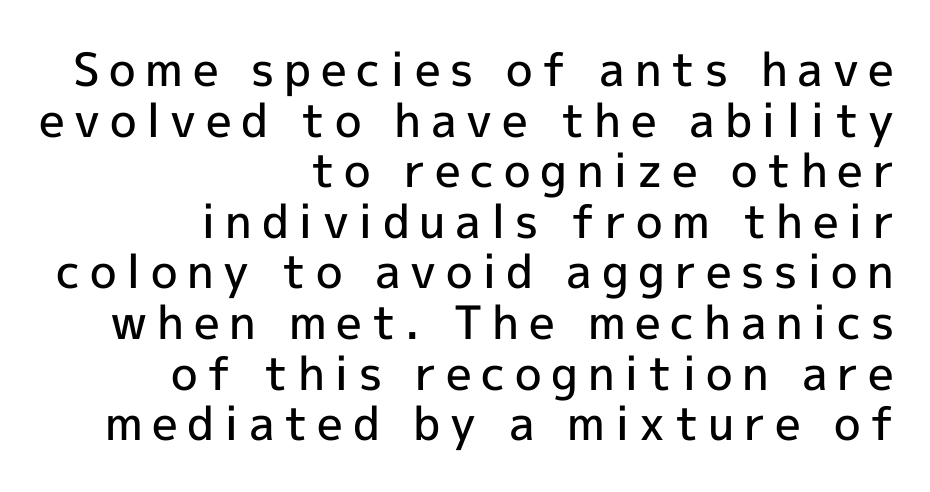
The image shows 46 px semibold sans-serif type, upright; set right-aligned, tight line spacing (1.1x), unusually wide letter spacing (+0.21 em), not underlined; a medium x-height.
